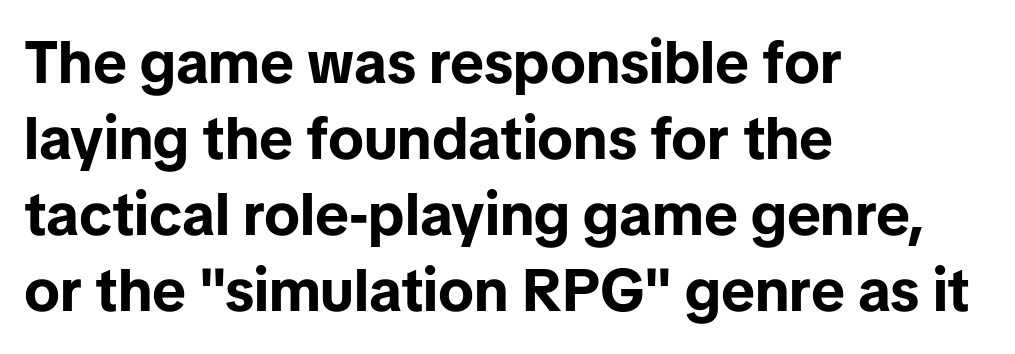
{"serif": "no", "italic": "no", "bold": "yes", "weight": "bold", "width": "normal", "stroke_contrast": "low", "x_height": "medium", "monospaced": "no", "underline": "no", "align": "left", "line_spacing": "normal", "line_spacing_ratio": 1.29, "letter_spacing": "normal", "letter_spacing_em": 0.0, "glyph_px": 59}
